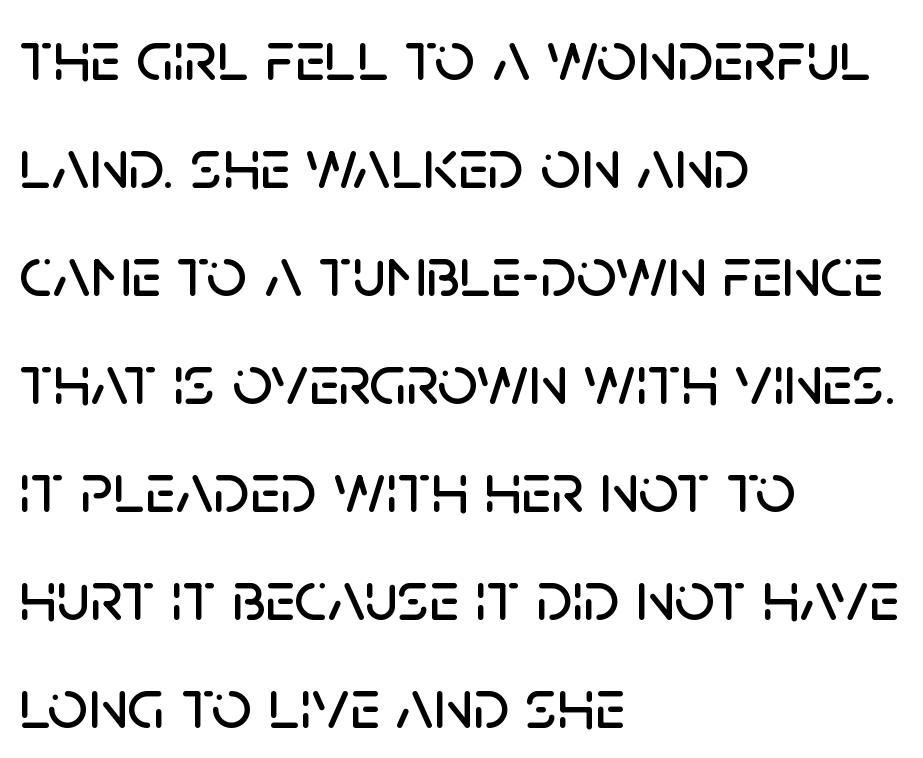
Does the copy run flush right? No — it runs flush left. How are the letters spaced? Ordinarily, with no added tracking. Reading down the column, the eye jumps a familiar distance to each next line. Posture: straight, roman, zero tilt. The zone under the glyphs is completely vacant.
